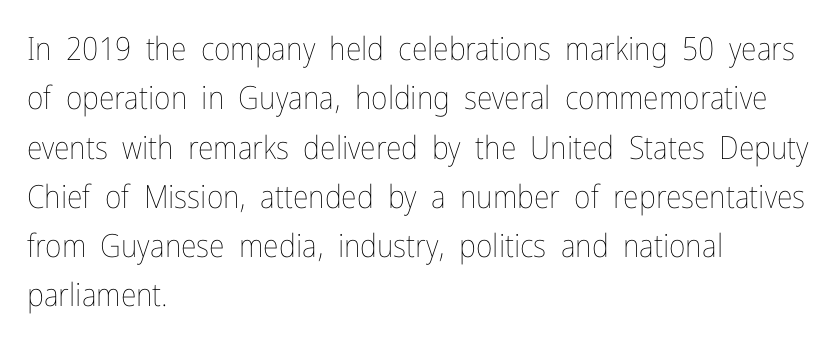
Is the letter spacing exaggerated? No — it looks like the ordinary default. Horizontally, the lines are justified to the leading edge only. These lines were composed using upright roman letters. The strip under each line holds only bare page. Bold? No — there's no thickening of the strokes.
